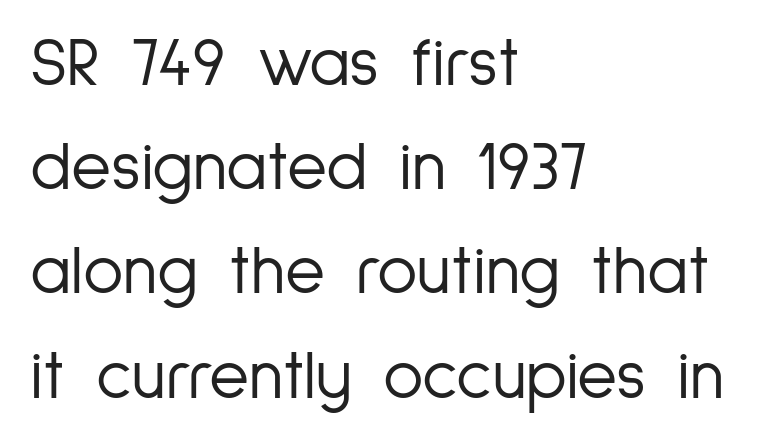
Q: Is the text bold? A: No.
Q: Is the text italic (slanted)? A: No, it is upright.
Q: Is the typeface a serif or a sans-serif typeface? A: Sans-serif.
Q: Is the text underlined? A: No.
Q: How is the paragraph aligned? A: Left-aligned.
Q: Is the spacing between letters normal or unusually wide? A: Normal.
Q: Is the spacing between lines tight, normal or loose? A: Normal.
Q: Width (condensed, normal, or wide)? A: Condensed.
Q: Stroke contrast? A: Low.
Q: x-height? A: Medium.
Q: Monospaced? A: No.
